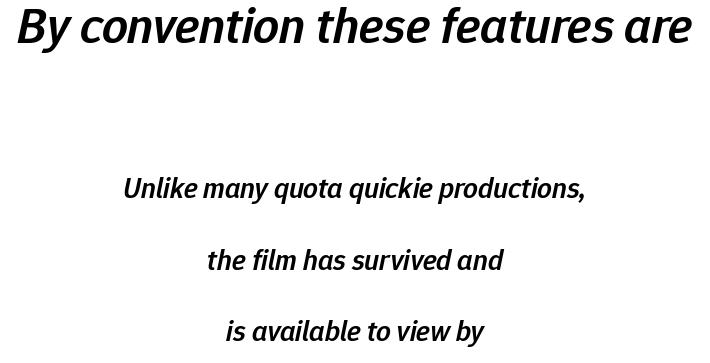
Q: Is the text bold? A: Semi-bold.
Q: Is the text italic (slanted)? A: Yes, it leans right by about 12 degrees.
Q: Is the text underlined? A: No.
Q: How is the paragraph aligned? A: Centered.
Q: Is the spacing between letters normal or unusually wide? A: Normal.
Q: Is the spacing between lines tight, normal or loose? A: Loose.
Q: Which block of text is set in a larger size, the first (top) or the second (bottom)? A: The first (top) one.
Q: Width (condensed, normal, or wide)? A: Normal.
Q: Stroke contrast? A: Low.
Q: x-height? A: Medium.
Q: Monospaced? A: No.
